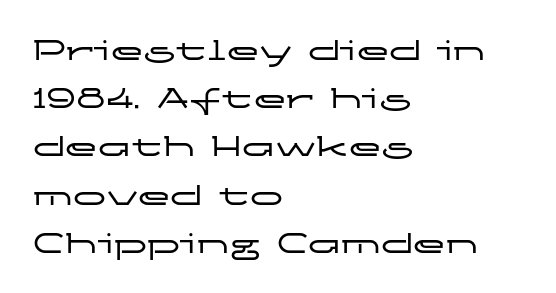
{"serif": "no", "italic": "no", "width": "wide", "stroke_contrast": "low", "x_height": "medium", "monospaced": "no", "underline": "no", "align": "left", "line_spacing": "normal", "line_spacing_ratio": 1.46, "letter_spacing": "normal", "letter_spacing_em": 0.0, "glyph_px": 33}
